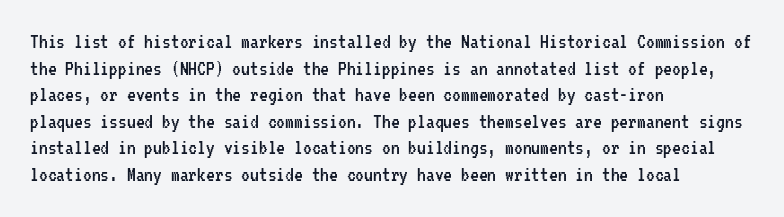
The image shows 22 px text type, upright; set left-aligned, line spacing 1.21x, normal letter spacing, not underlined.
